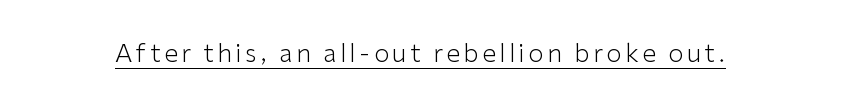
Stems here are at most as thick as an everyday book face. The specimen reads as upright at a glance. Underlining? Definitely there.
